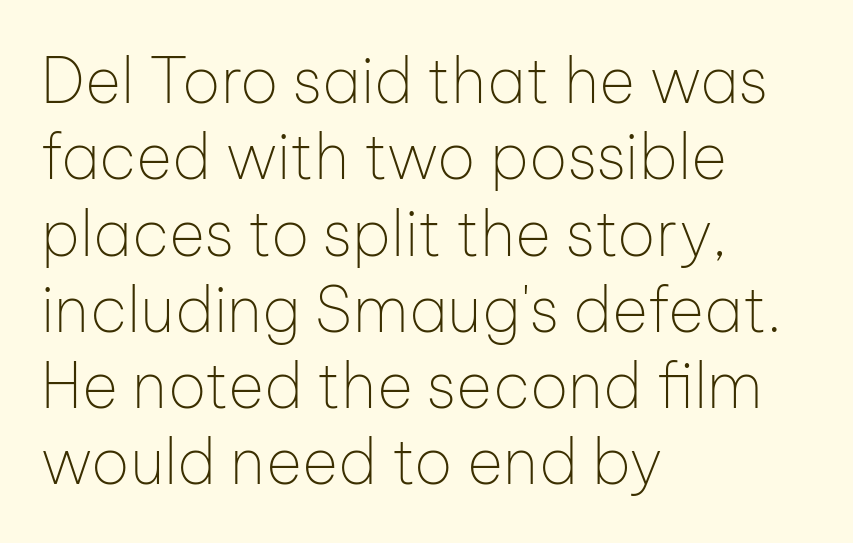
Q: Is the text bold? A: No.
Q: Is the text italic (slanted)? A: No, it is upright.
Q: Is the typeface a serif or a sans-serif typeface? A: Sans-serif.
Q: Is the text underlined? A: No.
Q: How is the paragraph aligned? A: Left-aligned.
Q: Is the spacing between letters normal or unusually wide? A: Normal.
Q: Width (condensed, normal, or wide)? A: Normal.
Q: Stroke contrast? A: Low.
Q: x-height? A: Medium.
Q: Monospaced? A: No.
